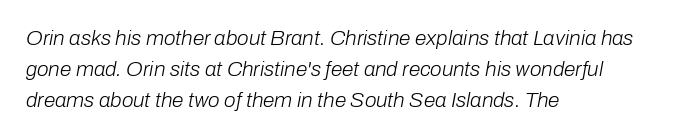
Q: Is the text bold? A: No.
Q: Is the text italic (slanted)? A: Yes, it leans right by about 10 degrees.
Q: Is the text underlined? A: No.
Q: How is the paragraph aligned? A: Left-aligned.
Q: Is the spacing between letters normal or unusually wide? A: Normal.
Q: Is the spacing between lines tight, normal or loose? A: Normal.
